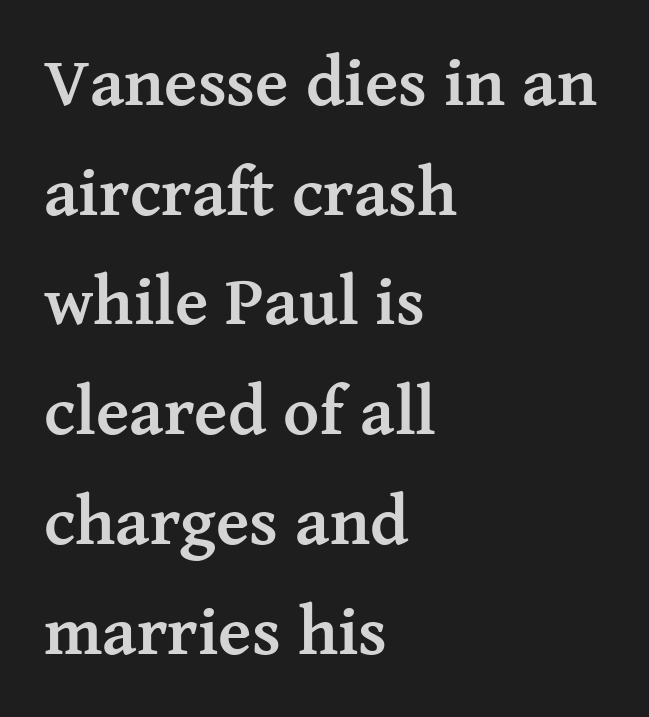
Each new line begins a customary step beneath the previous one. The typography opts for an upright posture over an oblique one. The face used here is seriffed, in the tradition of book romans. Glance below the letters and you will spot only blank space.
